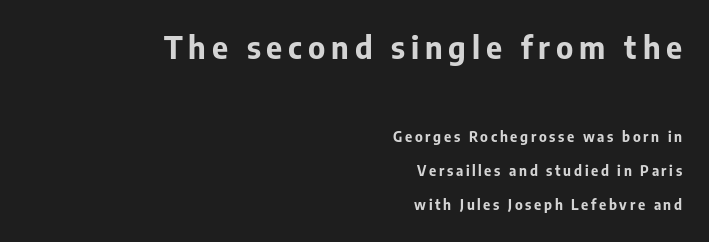
The image shows 31 px bold sans-serif type, upright; set right-aligned, loose line spacing (2.43x), not underlined; the first (top) block is 2.21x larger; low stroke contrast and a medium x-height.
